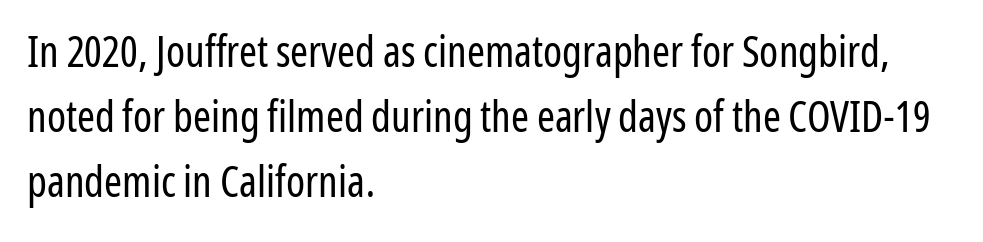
{"serif": "no", "italic": "no", "bold": "no", "weight": "regular", "width": "condensed", "stroke_contrast": "low", "x_height": "medium", "monospaced": "no", "underline": "no", "align": "left", "line_spacing": "normal", "line_spacing_ratio": 1.51, "letter_spacing": "normal", "letter_spacing_em": 0.0, "glyph_px": 43}
